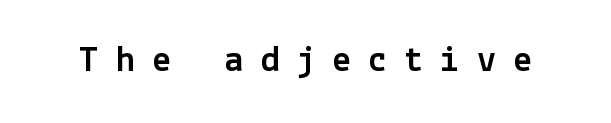
{"serif": "no", "italic": "no", "width": "normal", "x_height": "medium", "underline": "no", "letter_spacing": "wide", "letter_spacing_em": 0.45, "glyph_px": 38}
